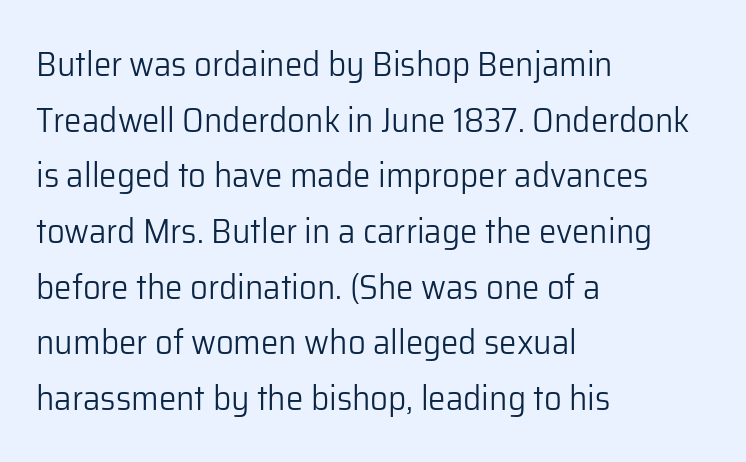
{"serif": "no", "italic": "no", "bold": "no", "weight": "light", "width": "normal", "stroke_contrast": "low", "x_height": "medium", "monospaced": "no", "underline": "no", "align": "left", "line_spacing": "normal", "line_spacing_ratio": 1.59, "letter_spacing": "normal", "letter_spacing_em": 0.0, "glyph_px": 35}
